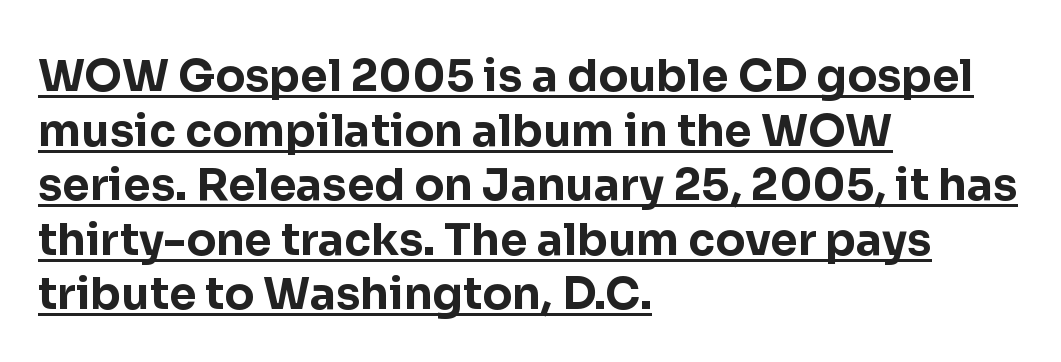
The image shows 44 px bold sans-serif type, upright; set left-aligned, line spacing 1.24x, normal letter spacing, underlined; low stroke contrast and a medium x-height.
